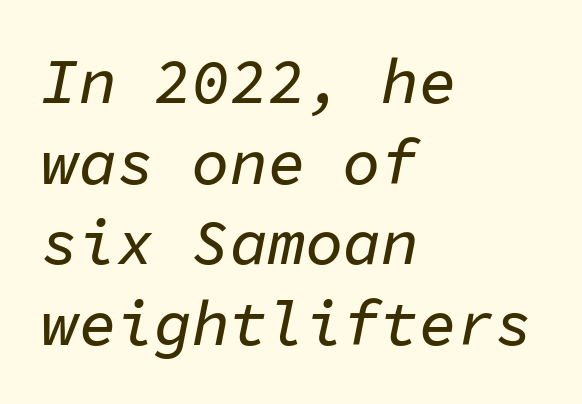
Q: Is the text italic (slanted)? A: Yes, it leans right by about 11 degrees.
Q: Is the text underlined? A: No.
Q: How is the paragraph aligned? A: Left-aligned.
Q: Is the spacing between letters normal or unusually wide? A: Normal.
Q: Is the spacing between lines tight, normal or loose? A: Normal.
Q: Width (condensed, normal, or wide)? A: Normal.
Q: Stroke contrast? A: Low.
Q: x-height? A: Medium.
Q: Monospaced? A: Yes.
